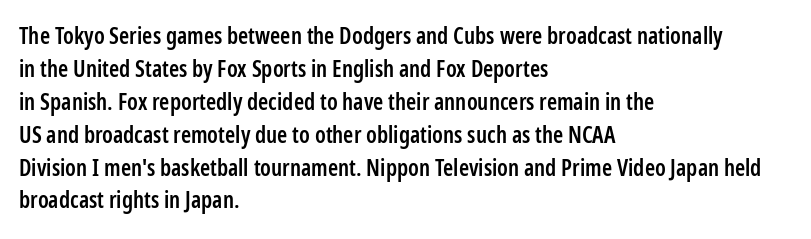
{"italic": "no", "bold": "semi", "underline": "no", "align": "left", "line_spacing": "normal", "line_spacing_ratio": 1.43, "letter_spacing": "normal", "letter_spacing_em": 0.0, "glyph_px": 23}
